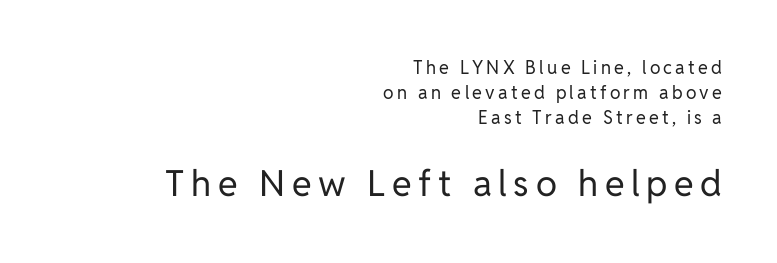
{"serif": "no", "italic": "no", "bold": "no", "weight": "regular", "width": "normal", "stroke_contrast": "low", "x_height": "medium", "monospaced": "no", "underline": "no", "align": "right", "line_spacing": "normal", "line_spacing_ratio": 1.4, "larger_block": "second", "size_ratio": 2.0, "glyph_px": 36}
